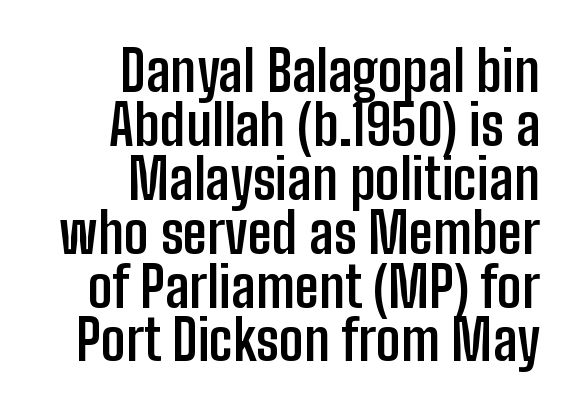
{"serif": "no", "italic": "no", "bold": "yes", "weight": "semibold", "width": "condensed", "stroke_contrast": "low", "x_height": "medium", "monospaced": "no", "underline": "no", "align": "right", "line_spacing": "tight", "line_spacing_ratio": 0.98, "letter_spacing": "normal", "letter_spacing_em": 0.0, "glyph_px": 55}
